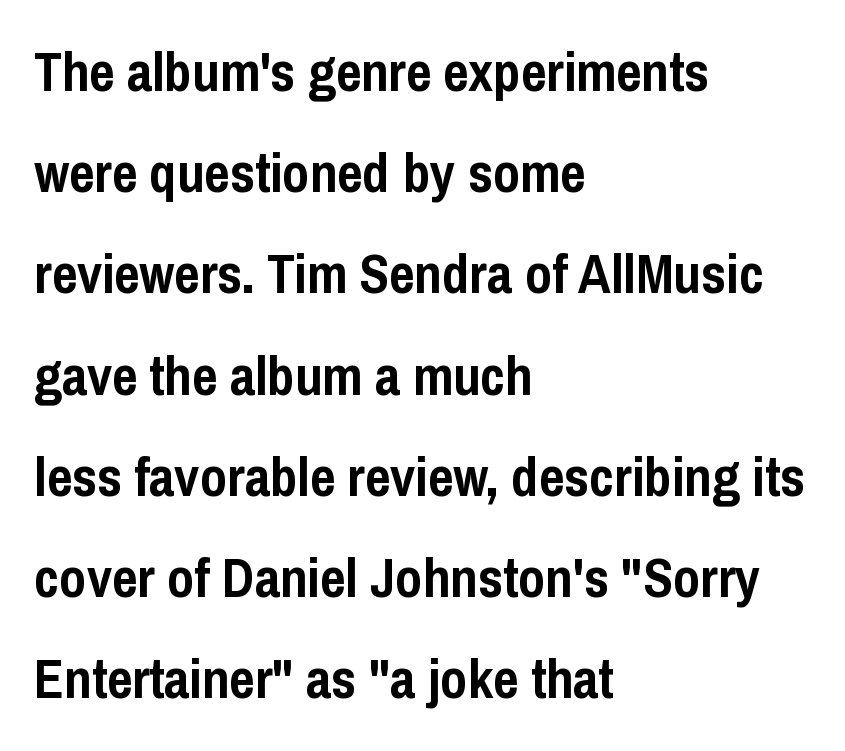
I'd call this a sans setting — the letters go barefoot. Ordinary non-slanted type is in use. Is this a fixed-width face? No — the glyphs have proportional, varying widths. Glance below the letters and you will spot only blank space. The gaps between neighbouring characters are ordinary and unremarkable.
